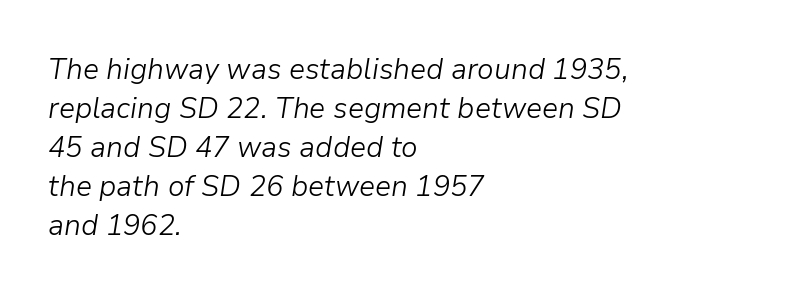
Is the block centered? No — it sits flush against the left margin. There's an unmistakable incline to the writing here. Stems here are at most as thick as an everyday book face. Characters follow at the spacing the type designer built in. The space beneath each line is pristine and unruled.
